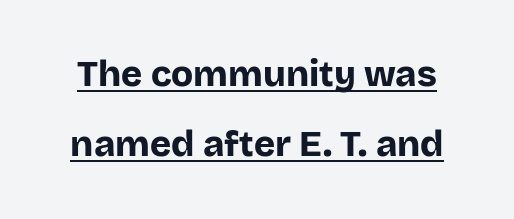
Q: Is the text bold? A: Yes.
Q: Is the text italic (slanted)? A: No, it is upright.
Q: Is the typeface a serif or a sans-serif typeface? A: Sans-serif.
Q: Is the text underlined? A: Yes.
Q: Is the spacing between letters normal or unusually wide? A: Normal.
Q: Is the spacing between lines tight, normal or loose? A: Loose.
Q: Width (condensed, normal, or wide)? A: Normal.
Q: Stroke contrast? A: Low.
Q: x-height? A: Large.
Q: Monospaced? A: No.
